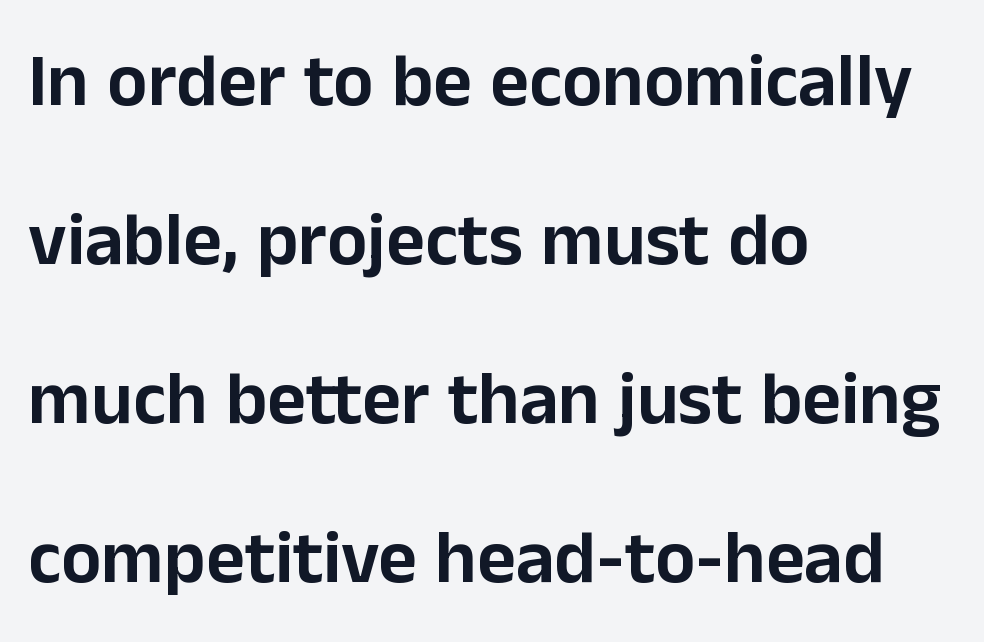
{"serif": "no", "italic": "no", "width": "normal", "stroke_contrast": "low", "x_height": "medium", "monospaced": "no", "underline": "no", "align": "left", "line_spacing": "loose", "line_spacing_ratio": 2.12, "letter_spacing": "normal", "letter_spacing_em": 0.0, "glyph_px": 75}
